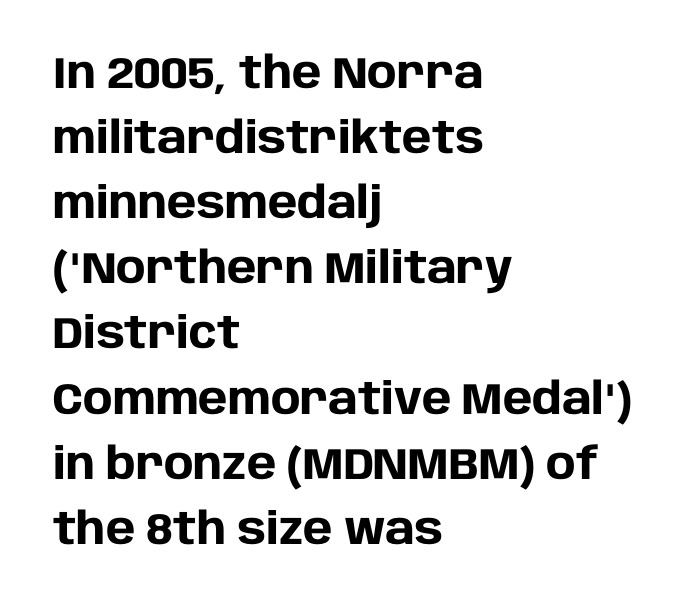
To sum up the face: it is a sans, with no serifs. Varying glyph widths throughout — classic text-font behaviour. The specimen omits any rule beneath the text block's lines. The text block is weighted toward the left margin, trailing off unevenly rightward. Typesetter's note: full bold, strokes at maximum text heaviness. This sample keeps an unexceptional amount of space between lines.
